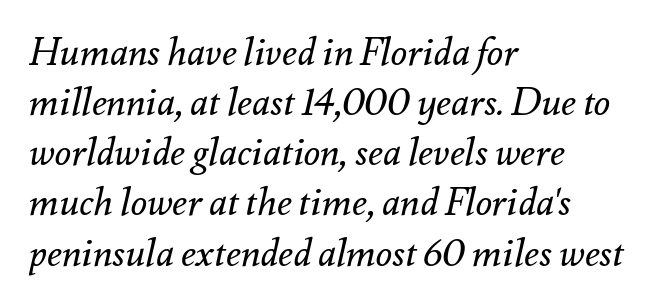
Q: Is the text bold? A: No.
Q: Is the text italic (slanted)? A: Yes, it leans right by about 12 degrees.
Q: Is the text underlined? A: No.
Q: How is the paragraph aligned? A: Left-aligned.
Q: Is the spacing between letters normal or unusually wide? A: Normal.
Q: Is the spacing between lines tight, normal or loose? A: Normal.
Q: Width (condensed, normal, or wide)? A: Normal.
Q: Stroke contrast? A: Medium.
Q: x-height? A: Small.
Q: Monospaced? A: No.
